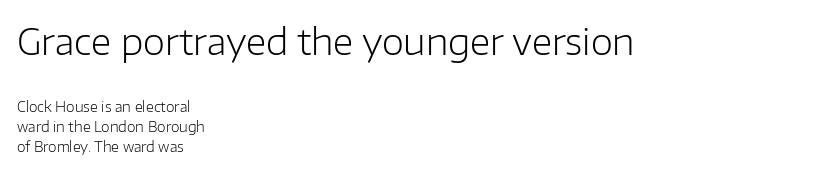
{"serif": "no", "italic": "no", "bold": "no", "weight": "light", "width": "normal", "stroke_contrast": "low", "x_height": "medium", "monospaced": "no", "underline": "no", "align": "left", "line_spacing": "normal", "line_spacing_ratio": 1.43, "letter_spacing": "normal", "letter_spacing_em": 0.0, "larger_block": "first", "size_ratio": 2.57, "glyph_px": 36}
